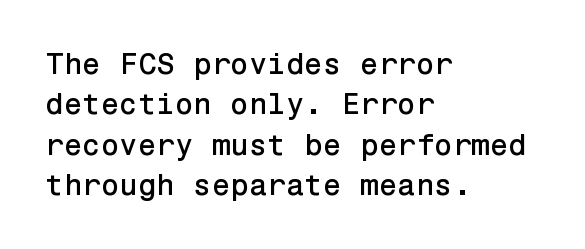
{"serif": "no", "italic": "no", "width": "normal", "stroke_contrast": "low", "x_height": "medium", "underline": "no", "align": "left", "line_spacing": "normal", "line_spacing_ratio": 1.35, "letter_spacing": "normal", "letter_spacing_em": 0.0, "glyph_px": 30}
